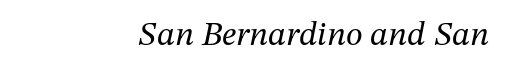
{"serif": "yes", "italic": "yes", "lean": "right", "slant_degrees": 12, "bold": "no", "weight": "regular", "width": "normal", "stroke_contrast": "medium", "x_height": "medium", "monospaced": "no", "underline": "no", "align": "right", "letter_spacing": "normal", "letter_spacing_em": 0.0, "glyph_px": 34}
